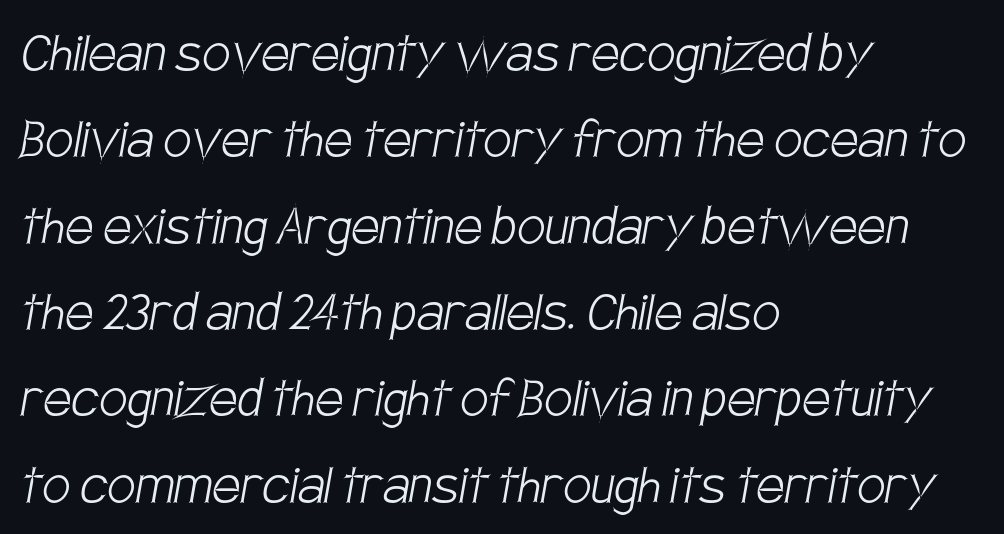
{"serif": "no", "bold": "no", "weight": "light", "width": "condensed", "stroke_contrast": "low", "x_height": "large", "monospaced": "no", "underline": "no", "align": "left", "line_spacing": "normal", "line_spacing_ratio": 1.37, "letter_spacing": "normal", "letter_spacing_em": 0.0, "glyph_px": 63}
